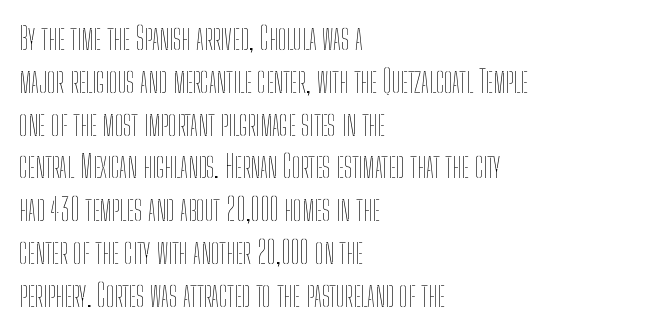
This is roman type, the default non-slanted kind. Each word holds together tightly as a unit, with standard inter-letter gaps. Casual observation: everything's shoved over to the left. Looks like regular typesetting: each glyph gets only the width it needs.
